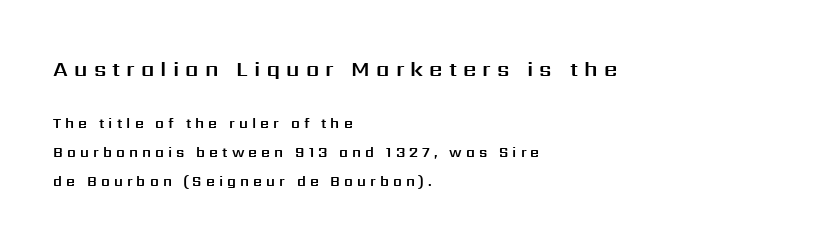
Honestly, the rows look like they've been pulled way apart. The tracking reads as deliberately expanded to a designer's eye. You can tell it's not italic because the verticals are truly vertical. Nobody drew a line under any word here.
